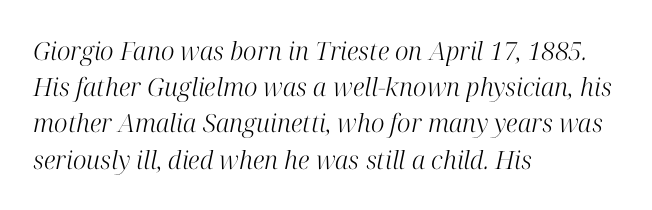
Letter spacing: default. This reads as an unemphasized weight, regular at the heaviest. Underlining? Definitely not there. You can tell it's italic because the verticals aren't actually vertical. The rendering anchors every line to the left-hand side.
